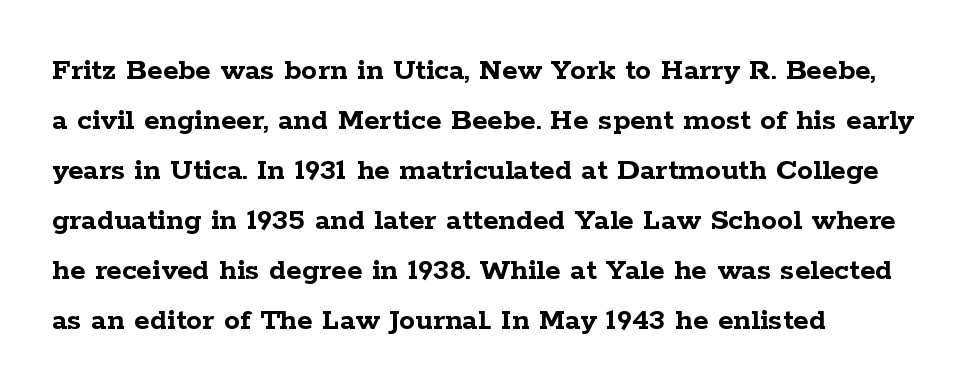
{"serif": "yes", "italic": "no", "bold": "yes", "weight": "semibold", "width": "wide", "stroke_contrast": "low", "x_height": "medium", "monospaced": "no", "underline": "no", "align": "left", "line_spacing": "normal", "line_spacing_ratio": 1.56, "letter_spacing": "normal", "letter_spacing_em": 0.0, "glyph_px": 32}
